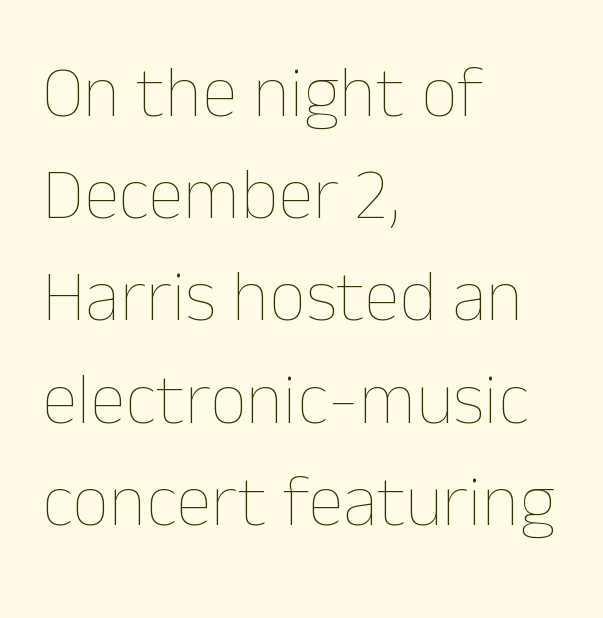
The image shows 73 px thin type, upright; set left-aligned, normal line spacing (1.4x), normal letter spacing, not underlined; low stroke contrast and a medium x-height.
